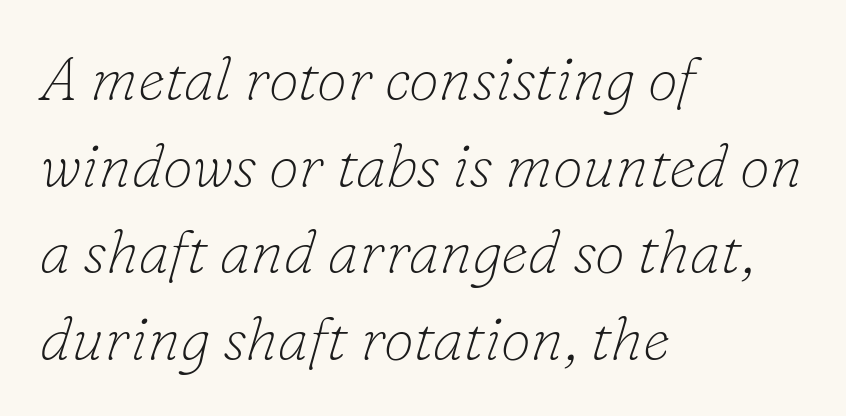
Q: Is the text bold? A: No.
Q: Is the text italic (slanted)? A: Yes, it leans right by about 16 degrees.
Q: Is the typeface a serif or a sans-serif typeface? A: Serif.
Q: Is the text underlined? A: No.
Q: How is the paragraph aligned? A: Left-aligned.
Q: Is the spacing between letters normal or unusually wide? A: Normal.
Q: Is the spacing between lines tight, normal or loose? A: Normal.
Q: Width (condensed, normal, or wide)? A: Normal.
Q: Stroke contrast? A: Low.
Q: x-height? A: Small.
Q: Monospaced? A: No.
